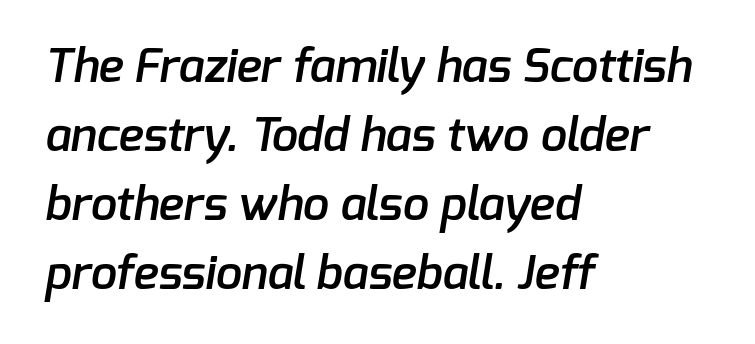
The face used here is proportionally spaced, like ordinary book or web type. A classic flush-left, rag-right setting is used for this passage. Letterform terminals end flat and unadorned throughout the passage. Anything drawn beneath the words? Only blank space. Weight check: semibold — heavier than regular, not quite bold.
